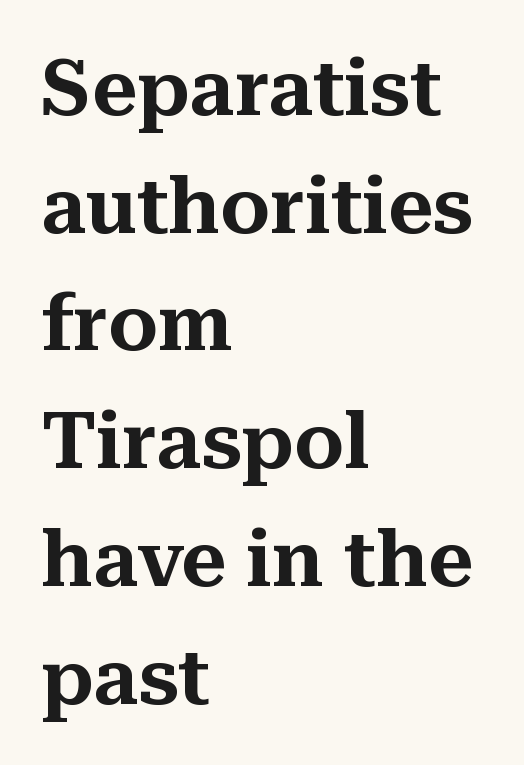
{"serif": "yes", "italic": "no", "width": "normal", "stroke_contrast": "medium", "x_height": "medium", "monospaced": "no", "underline": "no", "align": "left", "line_spacing": "normal", "line_spacing_ratio": 1.49, "letter_spacing": "normal", "letter_spacing_em": 0.0, "glyph_px": 79}
